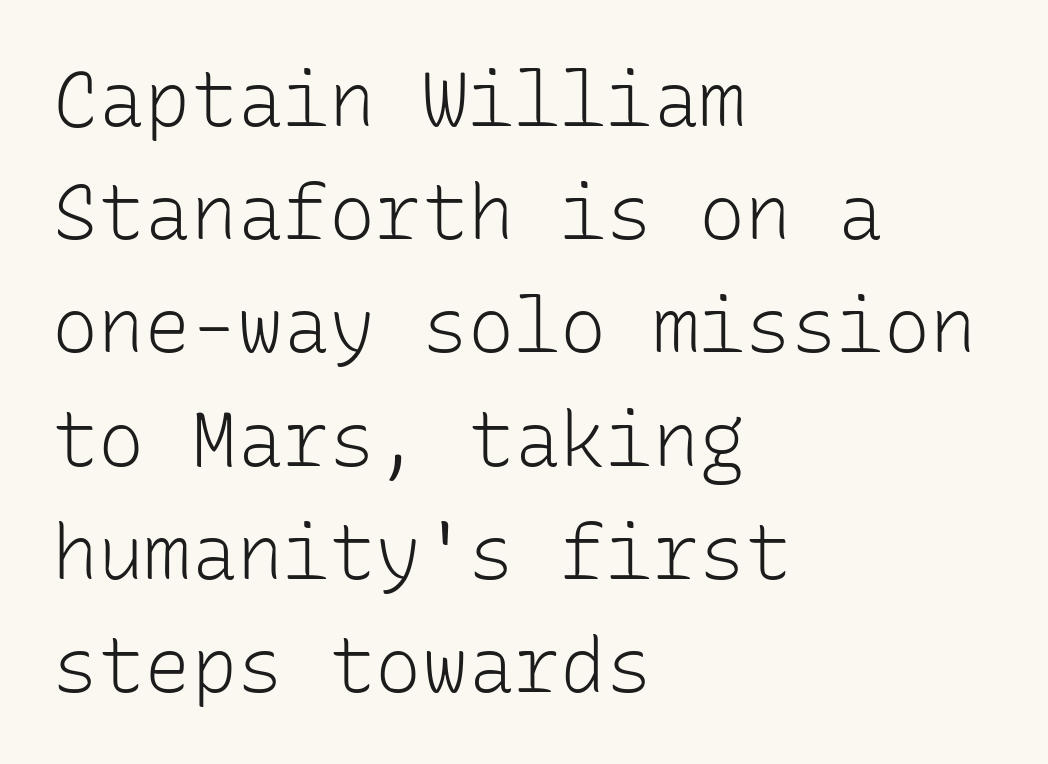
{"serif": "no", "italic": "no", "bold": "no", "weight": "light", "width": "normal", "stroke_contrast": "low", "x_height": "medium", "monospaced": "yes", "underline": "no", "align": "left", "line_spacing": "normal", "line_spacing_ratio": 1.47, "letter_spacing": "normal", "letter_spacing_em": 0.0, "glyph_px": 77}
